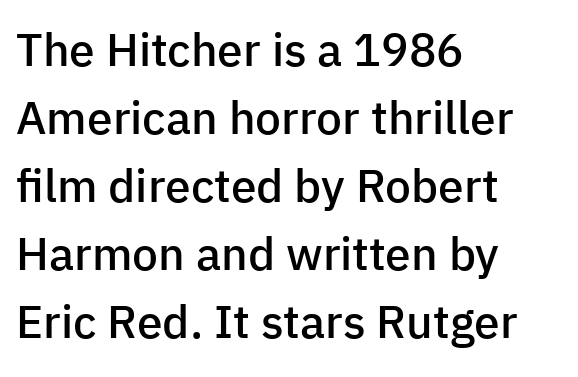
Q: Is the text bold? A: Semi-bold.
Q: Is the text italic (slanted)? A: No, it is upright.
Q: Is the typeface a serif or a sans-serif typeface? A: Sans-serif.
Q: Is the text underlined? A: No.
Q: How is the paragraph aligned? A: Left-aligned.
Q: Is the spacing between letters normal or unusually wide? A: Normal.
Q: Is the spacing between lines tight, normal or loose? A: Normal.
Q: Width (condensed, normal, or wide)? A: Normal.
Q: Stroke contrast? A: Low.
Q: x-height? A: Medium.
Q: Monospaced? A: No.
